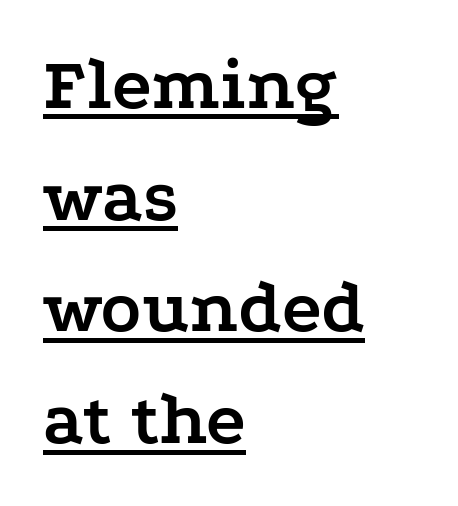
Q: Is the text bold? A: Yes.
Q: Is the text italic (slanted)? A: No, it is upright.
Q: Is the typeface a serif or a sans-serif typeface? A: Serif.
Q: Is the text underlined? A: Yes.
Q: How is the paragraph aligned? A: Left-aligned.
Q: Is the spacing between letters normal or unusually wide? A: Normal.
Q: Is the spacing between lines tight, normal or loose? A: Normal.
Q: Width (condensed, normal, or wide)? A: Wide.
Q: Stroke contrast? A: Low.
Q: x-height? A: Medium.
Q: Monospaced? A: No.
